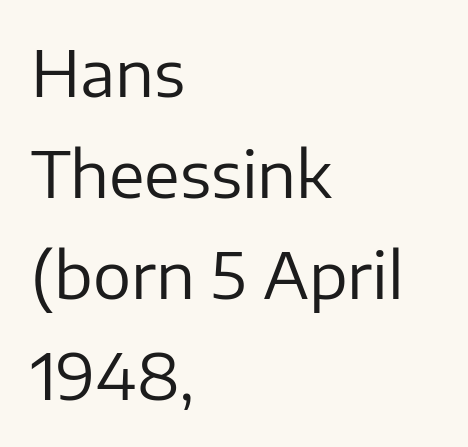
The image shows 64 px regular-weight sans-serif type, upright; set left-aligned, normal line spacing (1.58x), normal letter spacing, not underlined; low stroke contrast and a medium x-height.
